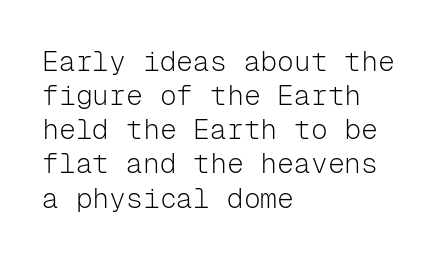
{"serif": "no", "italic": "no", "bold": "no", "weight": "light", "width": "normal", "stroke_contrast": "low", "x_height": "medium", "monospaced": "yes", "underline": "no", "align": "left", "line_spacing_ratio": 1.22, "letter_spacing": "normal", "letter_spacing_em": 0.0, "glyph_px": 28}
